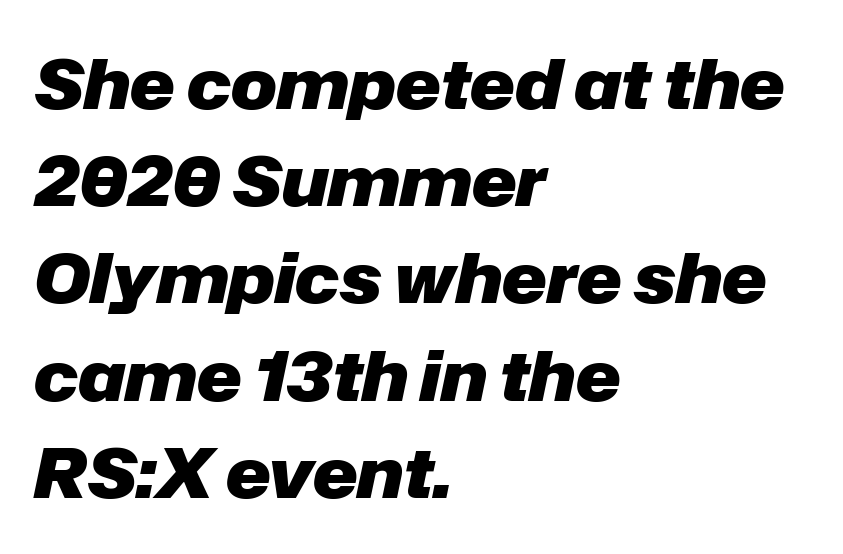
{"italic": "yes", "lean": "right", "slant_degrees": 12, "bold": "yes", "weight": "heavy", "width": "normal", "stroke_contrast": "low", "x_height": "medium", "monospaced": "no", "underline": "no", "align": "left", "line_spacing": "normal", "line_spacing_ratio": 1.43, "letter_spacing": "normal", "letter_spacing_em": 0.0, "glyph_px": 68}
